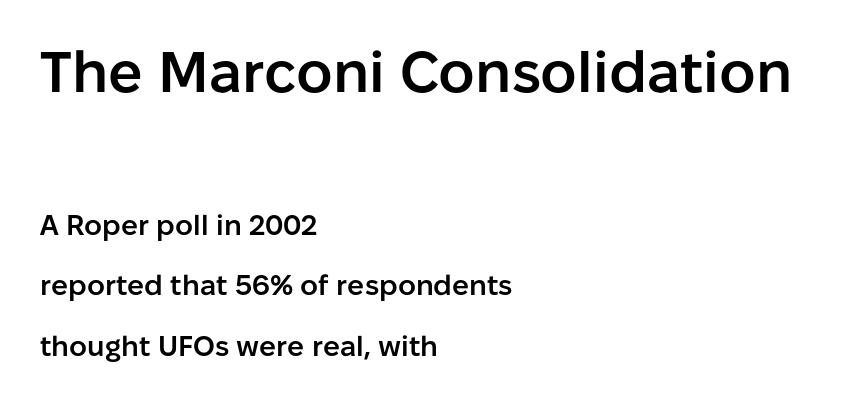
The image shows 57 px semibold sans-serif type, upright; set left-aligned, loose line spacing (2.16x), normal letter spacing, not underlined; the first (top) block is 2.04x larger; low stroke contrast and a medium x-height.
